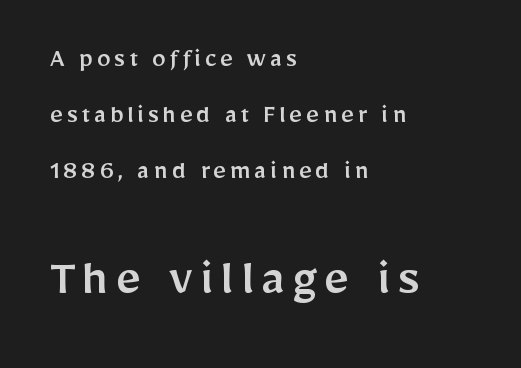
Q: Is the text italic (slanted)? A: No, it is upright.
Q: Is the typeface a serif or a sans-serif typeface? A: Sans-serif.
Q: Is the text underlined? A: No.
Q: How is the paragraph aligned? A: Left-aligned.
Q: Is the spacing between lines tight, normal or loose? A: Loose.
Q: Which block of text is set in a larger size, the first (top) or the second (bottom)? A: The second (bottom) one.
Q: Width (condensed, normal, or wide)? A: Normal.
Q: Stroke contrast? A: Low.
Q: x-height? A: Medium.
Q: Monospaced? A: No.
